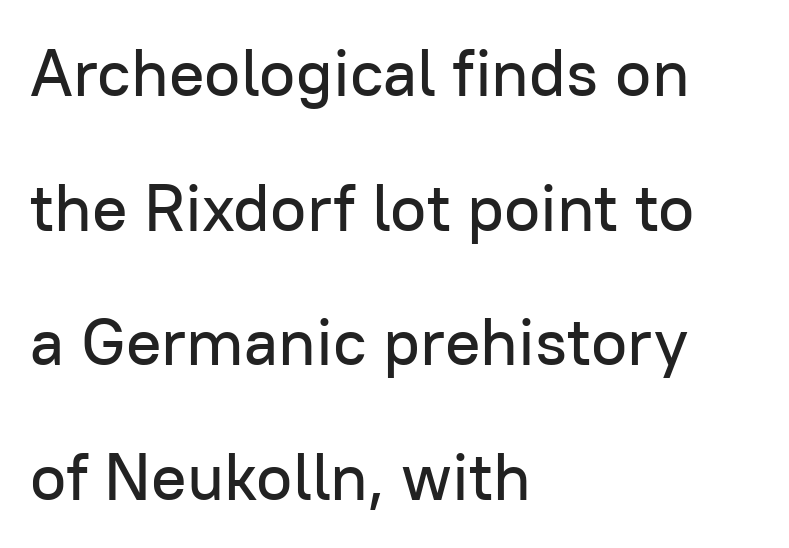
{"serif": "no", "italic": "no", "width": "normal", "stroke_contrast": "low", "x_height": "medium", "monospaced": "no", "underline": "no", "align": "left", "line_spacing": "loose", "line_spacing_ratio": 2.04, "letter_spacing": "normal", "letter_spacing_em": 0.0, "glyph_px": 66}
